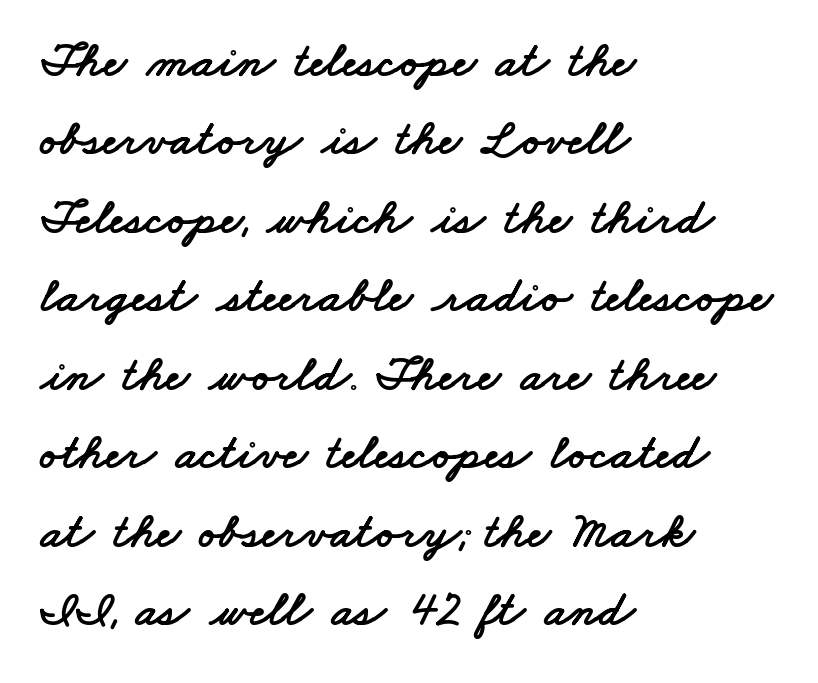
Q: Is the typeface a serif or a sans-serif typeface? A: Sans-serif.
Q: Is the text underlined? A: No.
Q: How is the paragraph aligned? A: Left-aligned.
Q: Is the spacing between letters normal or unusually wide? A: Normal.
Q: Is the spacing between lines tight, normal or loose? A: Normal.
Q: Width (condensed, normal, or wide)? A: Wide.
Q: Stroke contrast? A: Low.
Q: x-height? A: Small.
Q: Monospaced? A: No.
